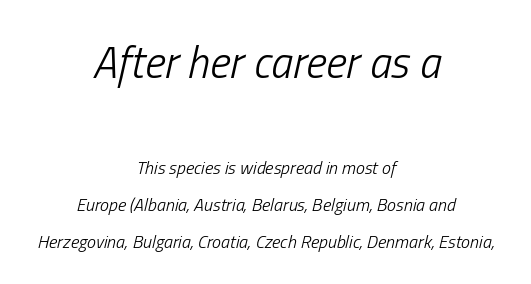
The face looks like a standard text weight, possibly lighter. The rendering uses natural spacing where letterforms have individual widths. Spacing between characters is what you'd get straight out of the box. Look at the glyph heights: the upper group is clearly the bigger setting. The rendering applies a slant to the glyphs. Alignment: centered.
